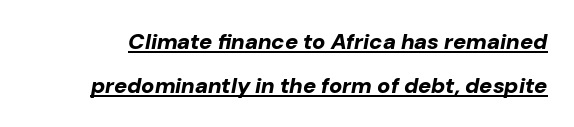
The image shows 22 px bold type, italic (leaning right); set loose line spacing (2.0x), normal letter spacing, underlined.
